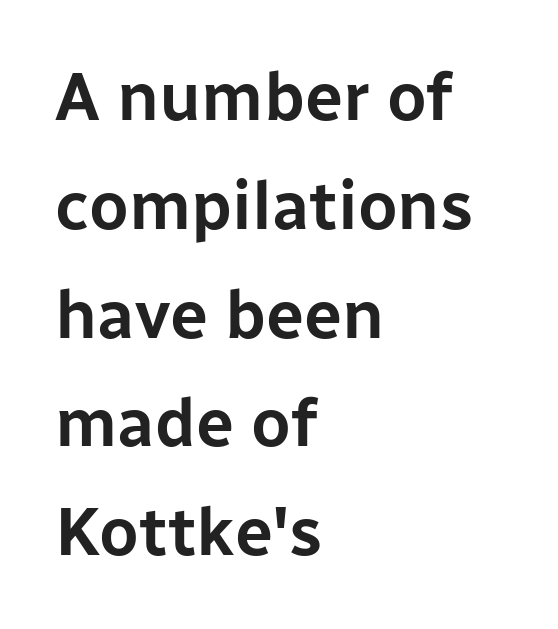
Q: Is the text italic (slanted)? A: No, it is upright.
Q: Is the typeface a serif or a sans-serif typeface? A: Sans-serif.
Q: Is the text underlined? A: No.
Q: How is the paragraph aligned? A: Left-aligned.
Q: Is the spacing between letters normal or unusually wide? A: Normal.
Q: Is the spacing between lines tight, normal or loose? A: Normal.
Q: Width (condensed, normal, or wide)? A: Normal.
Q: Stroke contrast? A: Low.
Q: x-height? A: Medium.
Q: Monospaced? A: No.
